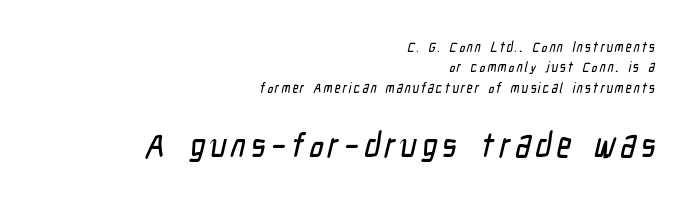
Q: Is the typeface a serif or a sans-serif typeface? A: Sans-serif.
Q: Is the text underlined? A: No.
Q: How is the paragraph aligned? A: Right-aligned.
Q: Is the spacing between lines tight, normal or loose? A: Normal.
Q: Which block of text is set in a larger size, the first (top) or the second (bottom)? A: The second (bottom) one.
Q: Width (condensed, normal, or wide)? A: Condensed.
Q: Stroke contrast? A: Low.
Q: x-height? A: Medium.
Q: Monospaced? A: No.
